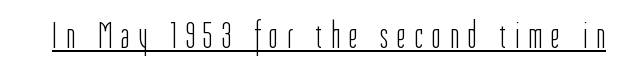
The image shows 37 px light, condensed sans-serif type, upright; set unusually wide letter spacing (+0.25 em), underlined; low stroke contrast and a medium x-height.
